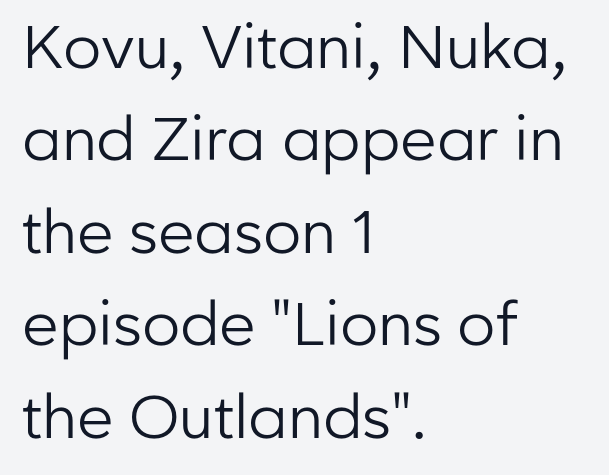
{"serif": "no", "italic": "no", "bold": "no", "weight": "regular", "width": "normal", "stroke_contrast": "low", "x_height": "medium", "monospaced": "no", "underline": "no", "align": "left", "line_spacing": "normal", "line_spacing_ratio": 1.54, "letter_spacing": "normal", "letter_spacing_em": 0.0, "glyph_px": 60}
